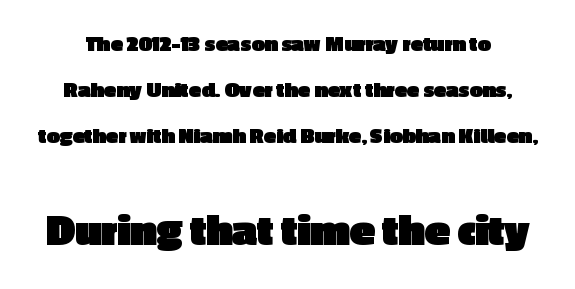
Q: Is the text bold? A: Yes.
Q: Is the text italic (slanted)? A: No, it is upright.
Q: Is the typeface a serif or a sans-serif typeface? A: Sans-serif.
Q: Is the text underlined? A: No.
Q: Is the spacing between letters normal or unusually wide? A: Normal.
Q: Is the spacing between lines tight, normal or loose? A: Loose.
Q: Which block of text is set in a larger size, the first (top) or the second (bottom)? A: The second (bottom) one.
Q: Width (condensed, normal, or wide)? A: Normal.
Q: x-height? A: Medium.
Q: Monospaced? A: No.
